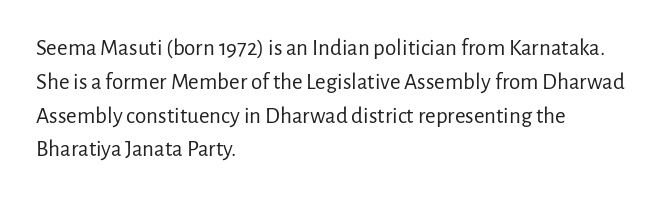
Q: Is the text bold? A: No.
Q: Is the text italic (slanted)? A: No, it is upright.
Q: Is the text underlined? A: No.
Q: How is the paragraph aligned? A: Left-aligned.
Q: Is the spacing between letters normal or unusually wide? A: Normal.
Q: Is the spacing between lines tight, normal or loose? A: Normal.
